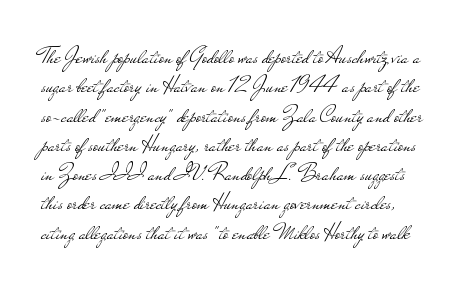
The face looks like a standard text weight, possibly lighter. Unmarked baselines from the first word to the last. This sample uses plain, unmodified letter spacing.
